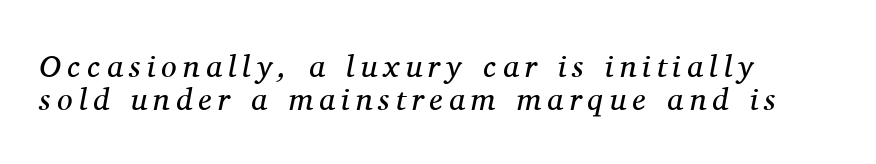
Vertical stems look standard width or narrower in stroke. Tracking here is generous; glyphs stand well apart from one another. The letters advance in unequal steps, a hallmark of proportional type. Clear beneath every line of the passage. Line starts are locked; line ends wander.
